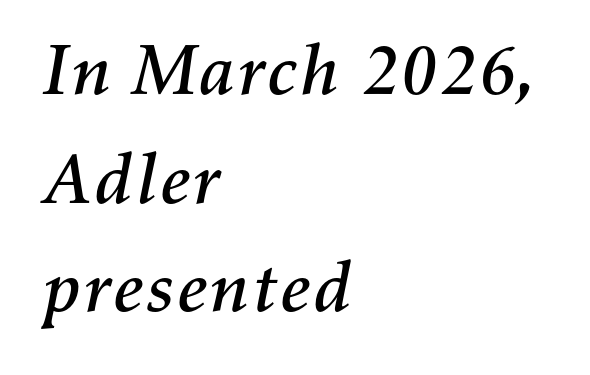
The image shows 72 px text type, italic (leaning right); set left-aligned, normal line spacing (1.51x), normal letter spacing, not underlined; medium stroke contrast and a medium x-height.
